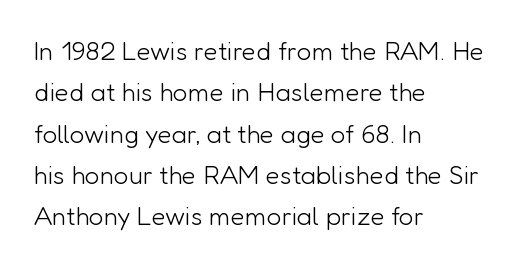
Q: Is the text bold? A: No.
Q: Is the text italic (slanted)? A: No, it is upright.
Q: Is the text underlined? A: No.
Q: How is the paragraph aligned? A: Left-aligned.
Q: Is the spacing between letters normal or unusually wide? A: Normal.
Q: Is the spacing between lines tight, normal or loose? A: Normal.
